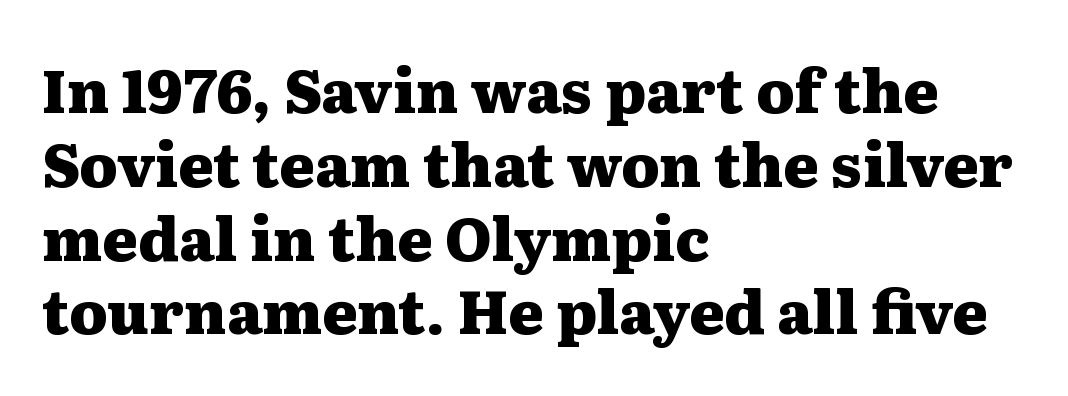
Note: serifs present on the glyphs. Note the varied advance widths — an 'i' is clearly narrower than an 'm'. Check under the words: just untouched page. Left-aligned paragraph, ragged on the right.
